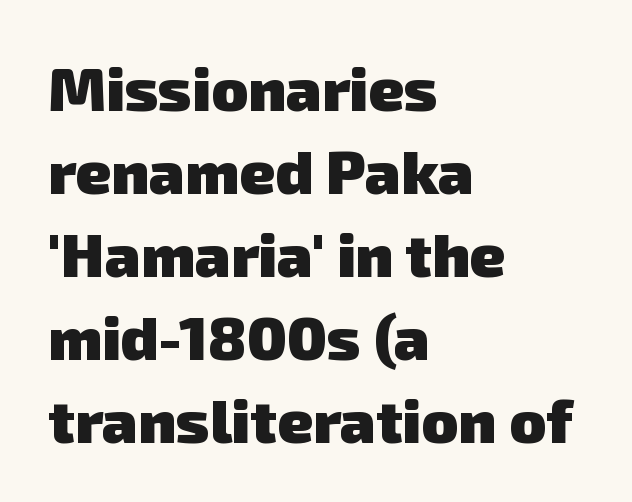
The image shows 61 px heavy sans-serif type; set left-aligned, normal line spacing (1.36x), normal letter spacing, not underlined; low stroke contrast and a medium x-height.
